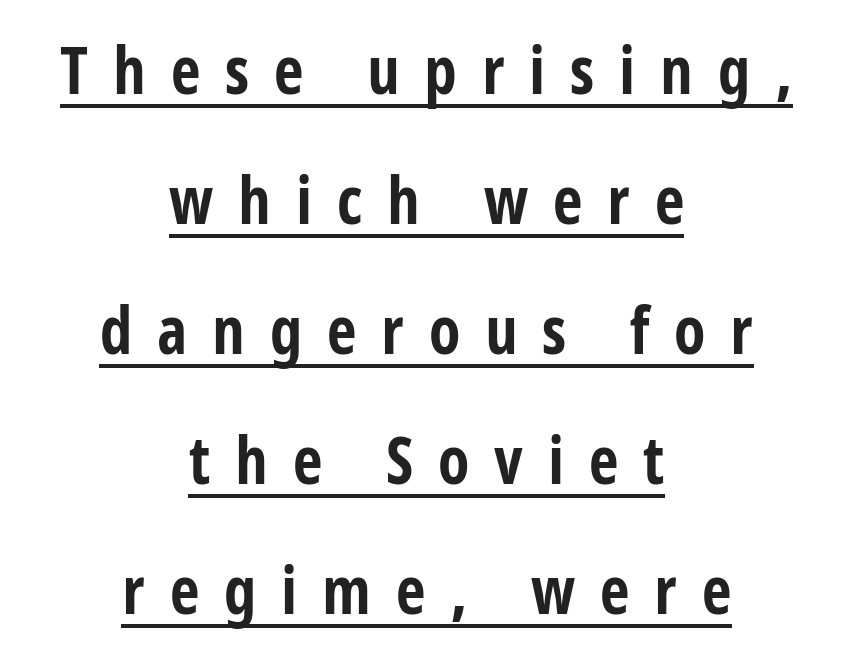
The typography opts for an upright posture over an oblique one. The rendering uses the underline text-decoration. Leading is clearly above the norm, producing a sparse column. Emphasis by weight is at full strength: bold. What kind of face is this? One without serifs — a sans.
